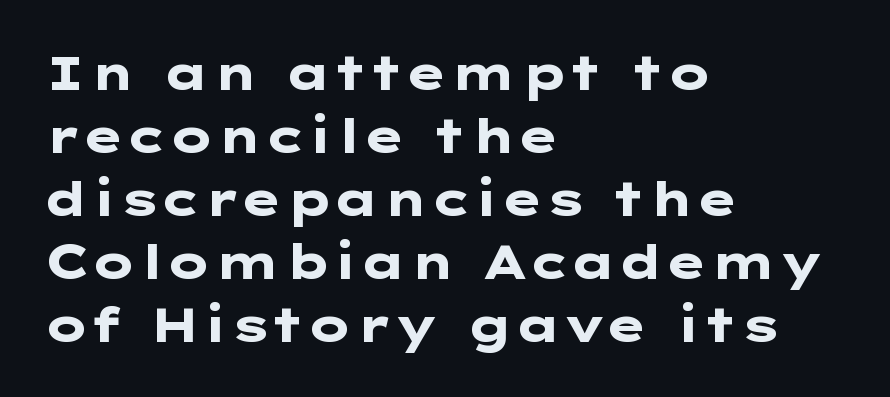
How are the letters spaced? Ordinarily, with no added tracking. A typesetter would call this leading conventional body-copy spacing. Italic? Not at all — the glyphs are vertical. A student would call this left alignment; a typographer would say flush left, rag right. Stroke terminals: plain, sans-serif. The strokes are fattened all the way to bold.
